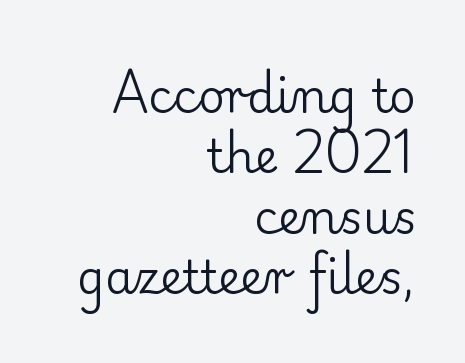
Q: Is the text bold? A: No.
Q: Is the text italic (slanted)? A: No, it is upright.
Q: Is the typeface a serif or a sans-serif typeface? A: Serif.
Q: Is the text underlined? A: No.
Q: How is the paragraph aligned? A: Right-aligned.
Q: Is the spacing between letters normal or unusually wide? A: Normal.
Q: Is the spacing between lines tight, normal or loose? A: Normal.
Q: Width (condensed, normal, or wide)? A: Normal.
Q: Stroke contrast? A: Low.
Q: x-height? A: Small.
Q: Monospaced? A: No.
